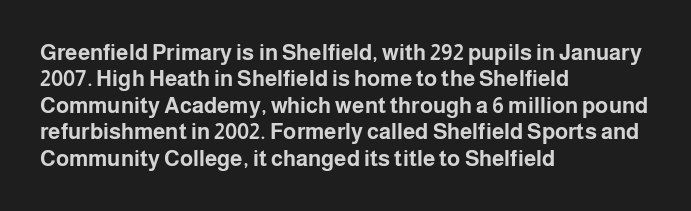
Q: Is the text bold? A: Yes.
Q: Is the text italic (slanted)? A: No, it is upright.
Q: Is the text underlined? A: No.
Q: How is the paragraph aligned? A: Left-aligned.
Q: Is the spacing between letters normal or unusually wide? A: Normal.
